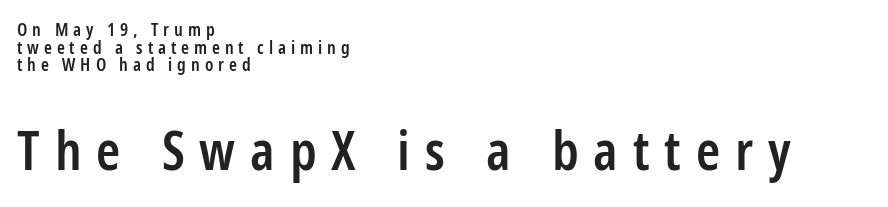
{"serif": "no", "italic": "no", "bold": "semi", "weight": "semibold", "width": "condensed", "stroke_contrast": "low", "x_height": "medium", "monospaced": "no", "underline": "no", "align": "left", "line_spacing": "tight", "line_spacing_ratio": 0.98, "letter_spacing": "wide", "letter_spacing_em": 0.27, "larger_block": "second", "size_ratio": 3.06, "glyph_px": 55}
